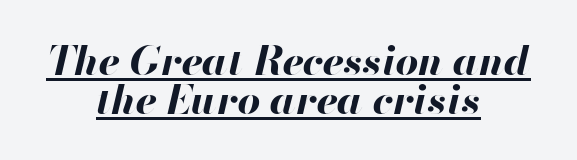
The image shows 40 px bold type, italic (leaning right); set centered, tight line spacing (0.97x), normal letter spacing, underlined; high stroke contrast and a small x-height.
